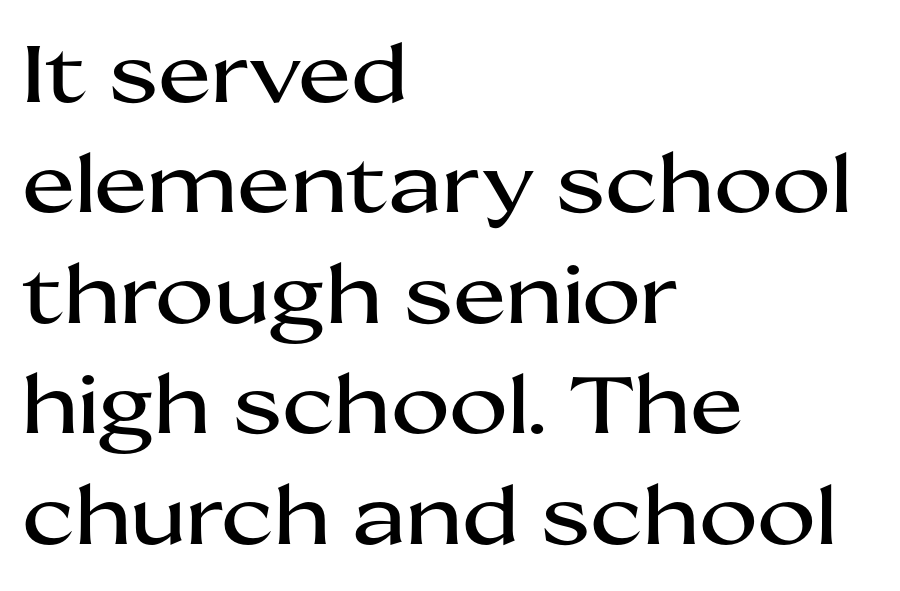
The image shows 80 px wide type, upright; set left-aligned, normal line spacing (1.38x), normal letter spacing, not underlined; medium stroke contrast and a medium x-height.
